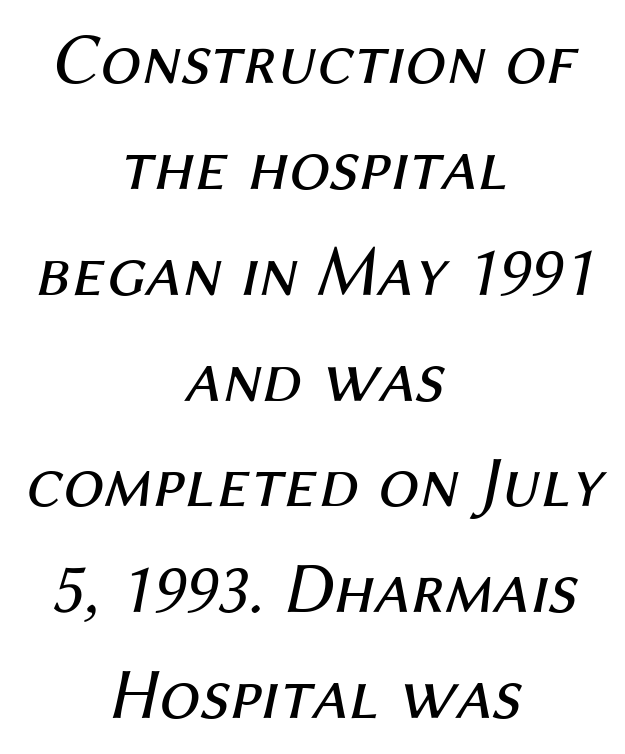
The image shows 73 px regular-weight type, italic (leaning right); set centered, normal line spacing (1.45x), normal letter spacing, not underlined; medium stroke contrast and a medium x-height.
